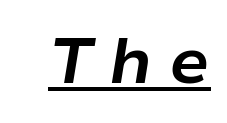
The image shows 65 px bold type, italic (leaning right); set unusually wide letter spacing (+0.25 em), underlined; low stroke contrast and a medium x-height.
